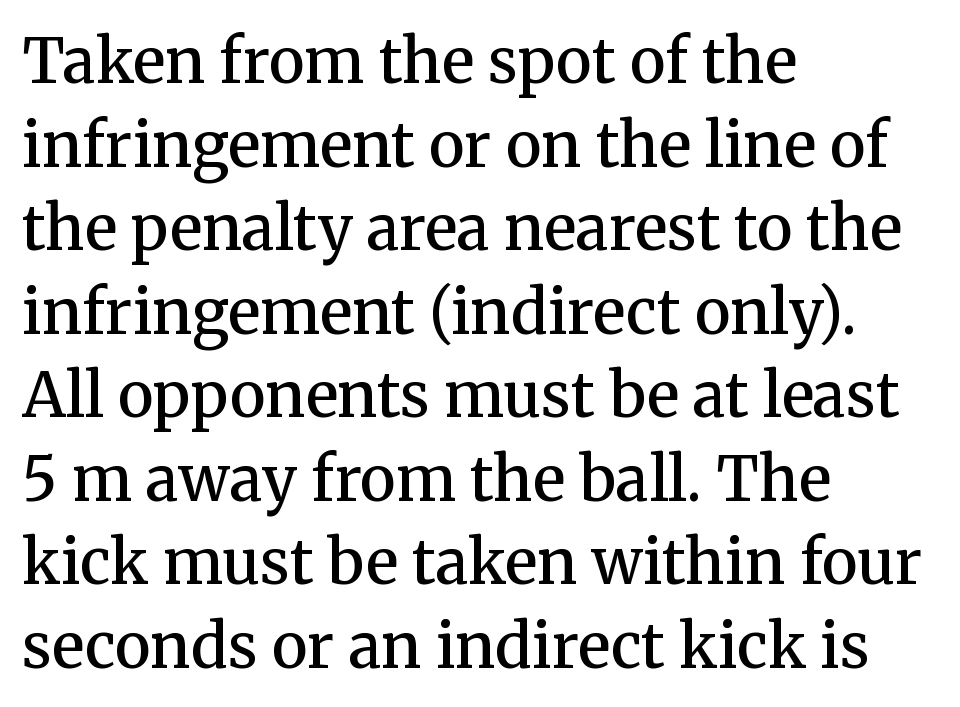
The image shows 61 px semibold serif type, upright; set left-aligned, normal line spacing (1.37x), normal letter spacing, not underlined; medium stroke contrast and a medium x-height.
